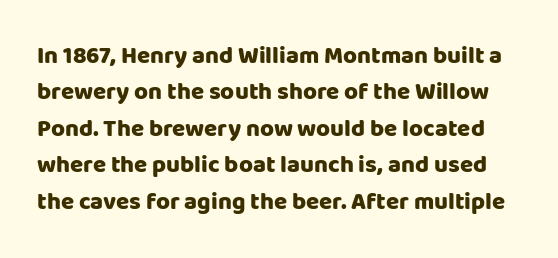
Q: Is the text bold? A: Yes.
Q: Is the text italic (slanted)? A: No, it is upright.
Q: Is the text underlined? A: No.
Q: Is the spacing between letters normal or unusually wide? A: Normal.
Q: Is the spacing between lines tight, normal or loose? A: Normal.
